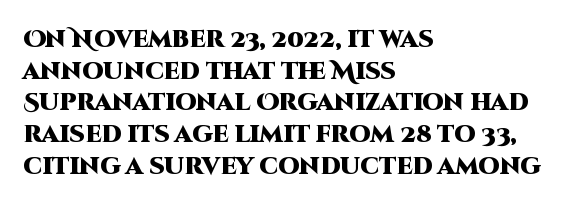
{"italic": "no", "bold": "yes", "underline": "no", "align": "left", "line_spacing": "normal", "line_spacing_ratio": 1.32, "letter_spacing": "normal", "letter_spacing_em": 0.0, "glyph_px": 24}
